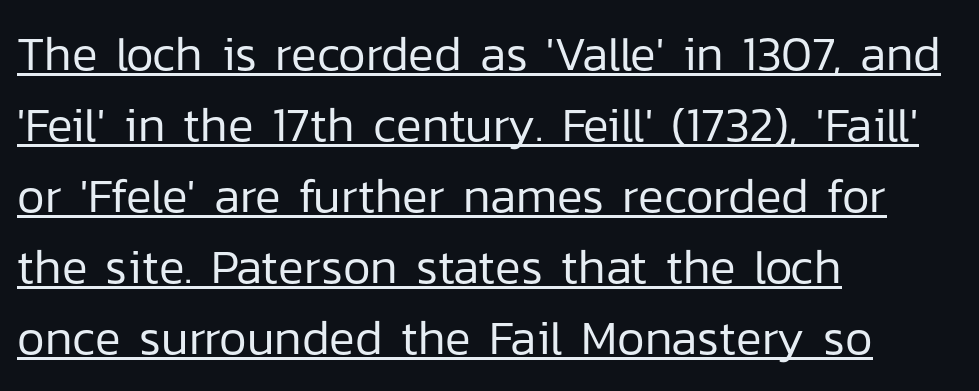
{"serif": "no", "italic": "no", "bold": "no", "weight": "regular", "width": "normal", "stroke_contrast": "low", "x_height": "medium", "monospaced": "no", "underline": "yes", "align": "left", "line_spacing": "normal", "line_spacing_ratio": 1.48, "letter_spacing": "normal", "letter_spacing_em": 0.0, "glyph_px": 48}
